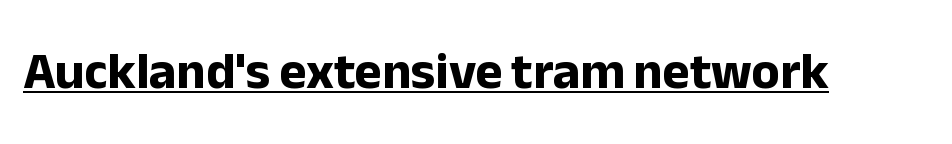
The image shows 52 px bold sans-serif type, upright; set normal letter spacing, underlined; low stroke contrast and a medium x-height.
